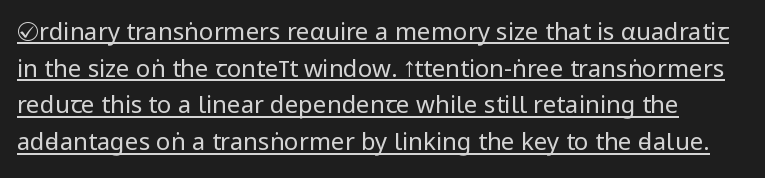
Notice how a bar underscores the lettering throughout. The strokes carry an ordinary text weight at most. Whoever set this chose a conventional vertical rhythm. Rendered with straight, roman letterforms. Tracking value appears to be zero — textbook default spacing.
